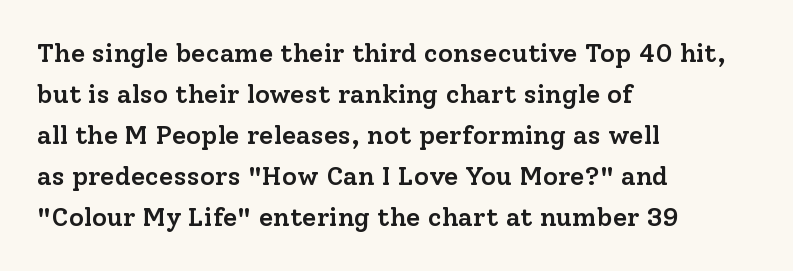
Bold? Not quite — semibold, heavier than regular but stopping short. In CSS terms this would be text-align: left. Does extra space separate the letters? No, they use regular spacing. How would I describe the line gaps? Plain and ordinary. Unlike italic type, these characters show no tilt at all. Honestly, there is no underline to notice here at all.
